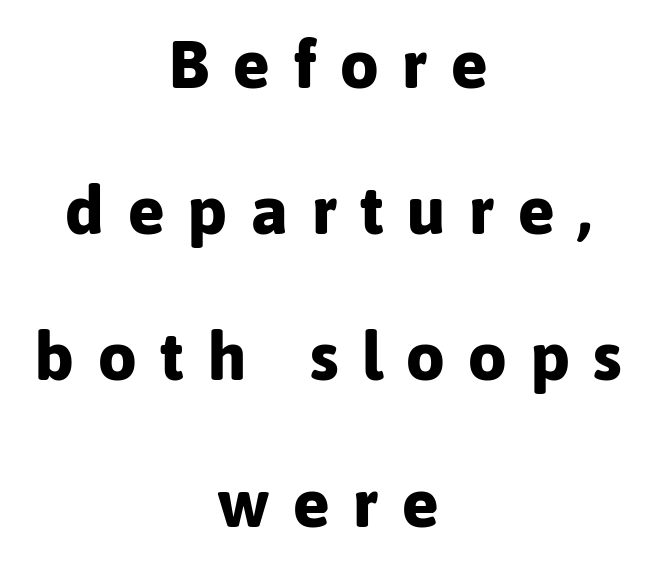
{"serif": "no", "italic": "no", "bold": "yes", "weight": "bold", "width": "normal", "stroke_contrast": "low", "x_height": "medium", "monospaced": "no", "underline": "no", "align": "center", "line_spacing": "loose", "line_spacing_ratio": 2.15, "letter_spacing": "wide", "letter_spacing_em": 0.35, "glyph_px": 68}
